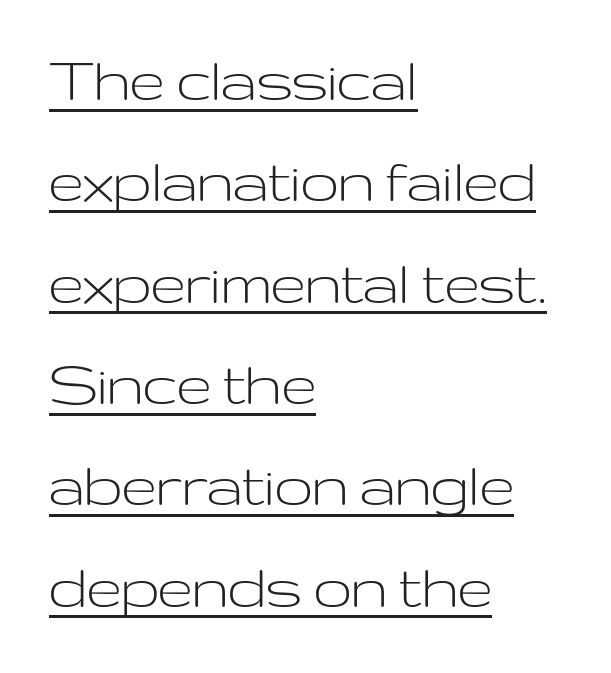
{"serif": "no", "italic": "no", "bold": "no", "weight": "light", "width": "wide", "stroke_contrast": "low", "x_height": "medium", "monospaced": "no", "underline": "yes", "align": "left", "line_spacing": "normal", "line_spacing_ratio": 1.49, "letter_spacing": "normal", "letter_spacing_em": 0.0, "glyph_px": 68}
